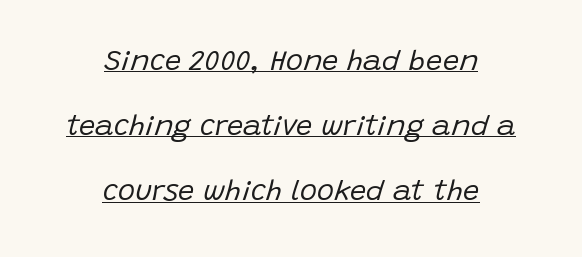
Q: Is the text bold? A: No.
Q: Is the text italic (slanted)? A: Yes, it leans right by about 15 degrees.
Q: Is the text underlined? A: Yes.
Q: How is the paragraph aligned? A: Centered.
Q: Is the spacing between letters normal or unusually wide? A: Normal.
Q: Is the spacing between lines tight, normal or loose? A: Loose.
Q: Width (condensed, normal, or wide)? A: Normal.
Q: Stroke contrast? A: Low.
Q: x-height? A: Large.
Q: Monospaced? A: No.
